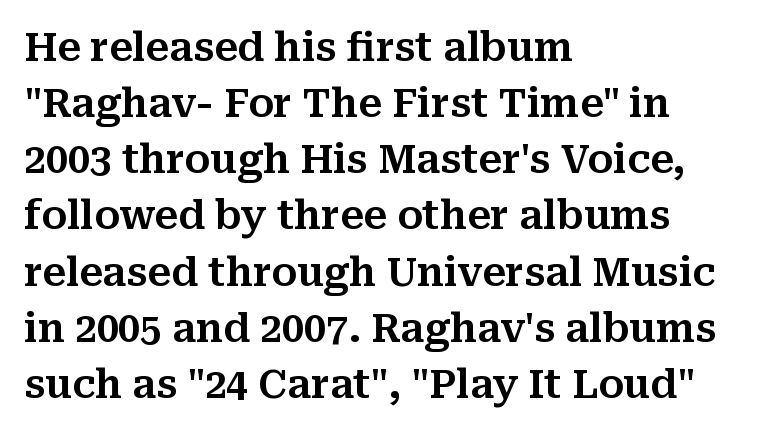
{"serif": "yes", "italic": "no", "width": "normal", "stroke_contrast": "medium", "x_height": "medium", "monospaced": "no", "underline": "no", "align": "left", "line_spacing": "normal", "line_spacing_ratio": 1.44, "letter_spacing": "normal", "letter_spacing_em": 0.0, "glyph_px": 39}
